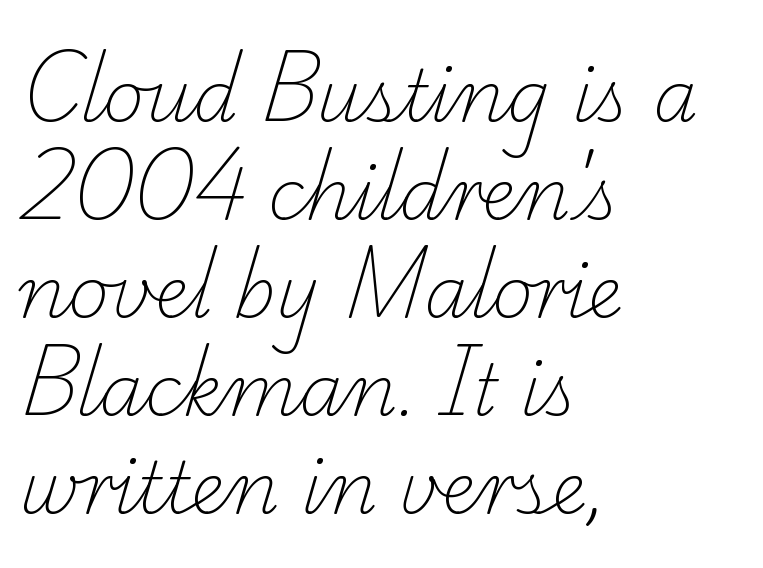
Q: Is the text bold? A: No.
Q: Is the typeface a serif or a sans-serif typeface? A: Serif.
Q: Is the text underlined? A: No.
Q: How is the paragraph aligned? A: Left-aligned.
Q: Is the spacing between letters normal or unusually wide? A: Normal.
Q: Is the spacing between lines tight, normal or loose? A: Normal.
Q: Width (condensed, normal, or wide)? A: Normal.
Q: Stroke contrast? A: Low.
Q: x-height? A: Small.
Q: Monospaced? A: No.
